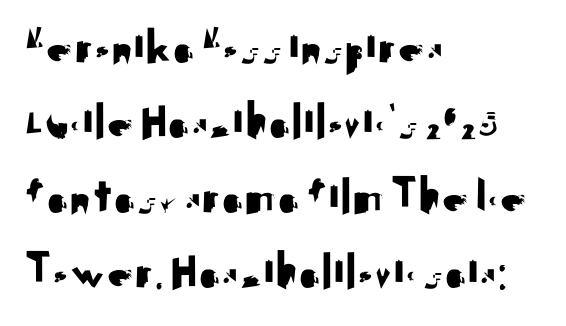
{"serif": "no", "italic": "no", "width": "normal", "stroke_contrast": "medium", "x_height": "small", "monospaced": "no", "underline": "no", "align": "left", "line_spacing": "normal", "line_spacing_ratio": 1.44, "letter_spacing": "normal", "letter_spacing_em": 0.0, "glyph_px": 52}
